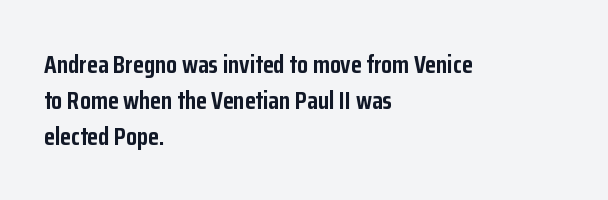
Nope, not italic — everything's standing straight. A normal amount of white space separates one row of letters from the next. Pretty heavy lettering here — definitely bold. Line starts are locked; line ends wander. Tracking here is standard; glyphs follow each other at the usual distance. Decoration check: the copy has no underline.
